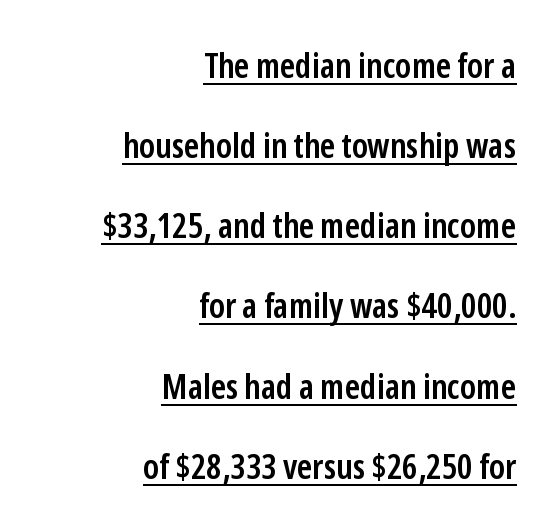
{"serif": "no", "italic": "no", "bold": "semi", "weight": "semibold", "width": "condensed", "stroke_contrast": "low", "x_height": "medium", "monospaced": "no", "underline": "yes", "align": "right", "line_spacing": "loose", "line_spacing_ratio": 2.29, "letter_spacing": "normal", "letter_spacing_em": 0.0, "glyph_px": 35}
